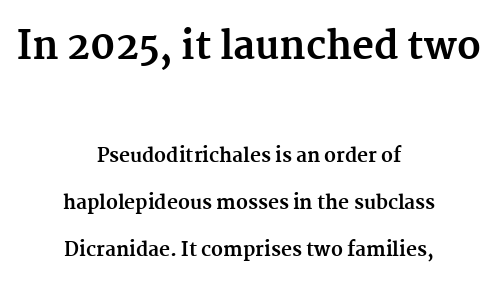
Leading is clearly above the norm, producing a sparse column. The composition opens big and finishes small. Does the weight exceed regular? Yes, all the way to bold. This rendering leaves character spacing at its baseline value. Varying glyph widths throughout — classic text-font behaviour.
